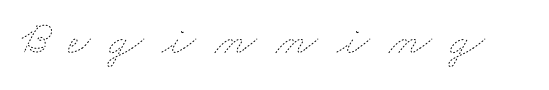
{"bold": "no", "weight": "thin", "width": "wide", "stroke_contrast": "low", "x_height": "small", "monospaced": "no", "underline": "no", "letter_spacing": "wide", "letter_spacing_em": 0.38, "glyph_px": 49}
